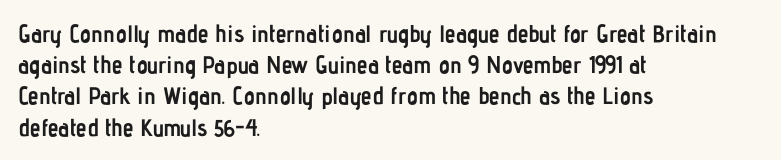
The image shows 24 px bold type, upright; set left-aligned, normal line spacing (1.3x), normal letter spacing, not underlined.
